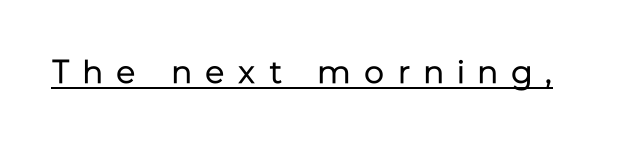
Font category for this specimen: sans-serif. Descenders here cross a horizontal rule under the line. Is the type heavy? It reads as light-to-regular instead. The rendering uses natural spacing where letterforms have individual widths. Inter-character spacing is expanded well beyond the font's built-in metrics. The axis of the letterforms is exactly vertical.
